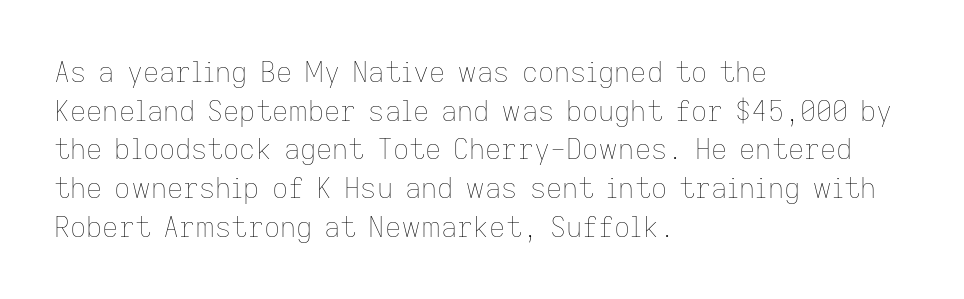
The image shows 28 px thin type, upright; set left-aligned, normal line spacing (1.38x), normal letter spacing, not underlined; low stroke contrast and a medium x-height.
